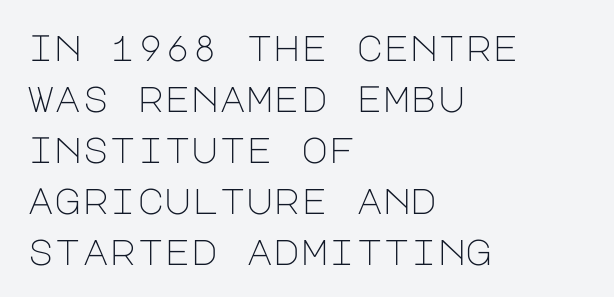
{"serif": "no", "italic": "no", "bold": "no", "weight": "light", "width": "normal", "stroke_contrast": "low", "x_height": "large", "underline": "no", "align": "left", "line_spacing": "normal", "line_spacing_ratio": 1.38, "letter_spacing": "normal", "letter_spacing_em": 0.0, "glyph_px": 37}
